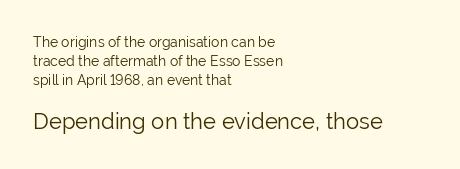
The image shows 22 px text type, upright; set left-aligned, normal line spacing (1.37x), normal letter spacing, not underlined; the second (bottom) block is 1.57x larger.
